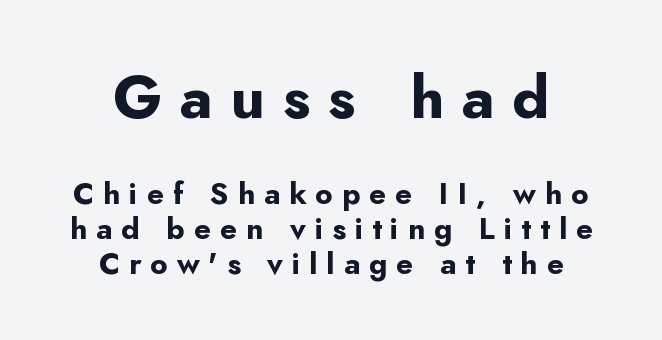
A sans-serif font was chosen for this passage. The lines are quadded center. The letters advance in unequal steps, a hallmark of proportional type. The letters stand straight up with perfectly vertical stems.
